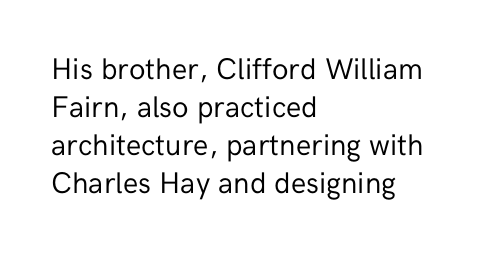
Q: Is the text bold? A: No.
Q: Is the text italic (slanted)? A: No, it is upright.
Q: Is the typeface a serif or a sans-serif typeface? A: Sans-serif.
Q: Is the text underlined? A: No.
Q: How is the paragraph aligned? A: Left-aligned.
Q: Is the spacing between letters normal or unusually wide? A: Normal.
Q: Is the spacing between lines tight, normal or loose? A: Normal.
Q: Width (condensed, normal, or wide)? A: Normal.
Q: Stroke contrast? A: Low.
Q: x-height? A: Medium.
Q: Monospaced? A: No.
